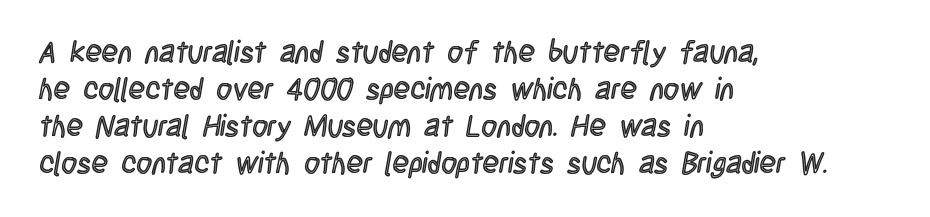
Tracking value appears to be zero — textbook default spacing. Letters rest on an invisible, unmarked baseline. Each letter keeps its own natural width here, so spacing adapts to shape. Where is the straight margin? On the left.
